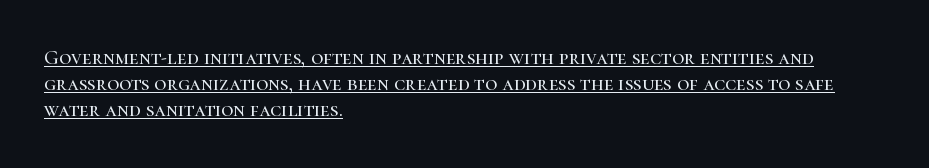
{"italic": "no", "underline": "yes", "align": "left", "line_spacing_ratio": 1.24, "letter_spacing": "normal", "letter_spacing_em": 0.0, "glyph_px": 21}
